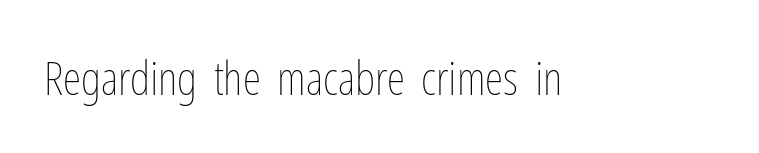
Underlining? Definitely not there. When letters stand straight like this, we call the style roman or upright. These glyphs show unthickened strokes, regular width or finer. Short note: letters normally spaced.
